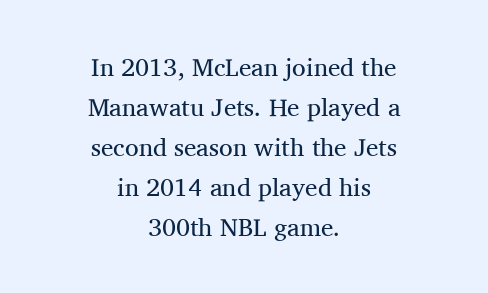
{"italic": "no", "bold": "no", "underline": "no", "align": "center", "line_spacing": "normal", "line_spacing_ratio": 1.6, "letter_spacing": "normal", "letter_spacing_em": 0.0, "glyph_px": 25}
